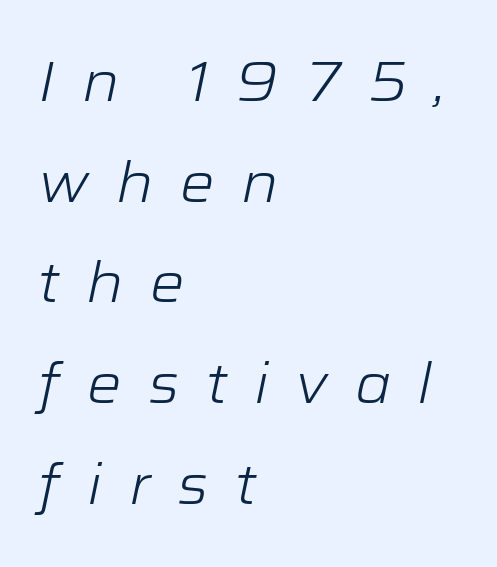
The image shows 55 px light, wide type, italic (leaning right); set left-aligned, line spacing 1.83x, unusually wide letter spacing (+0.48 em), not underlined; low stroke contrast and a medium x-height.
